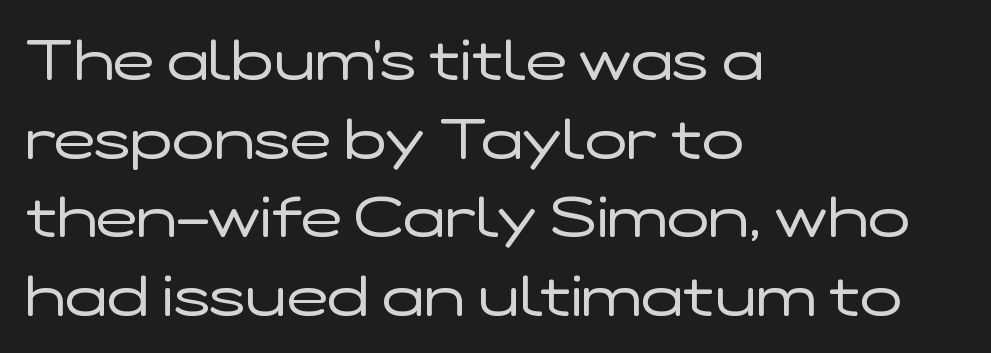
Q: Is the text bold? A: No.
Q: Is the text italic (slanted)? A: No, it is upright.
Q: Is the typeface a serif or a sans-serif typeface? A: Sans-serif.
Q: Is the text underlined? A: No.
Q: How is the paragraph aligned? A: Left-aligned.
Q: Is the spacing between letters normal or unusually wide? A: Normal.
Q: Is the spacing between lines tight, normal or loose? A: Normal.
Q: Width (condensed, normal, or wide)? A: Wide.
Q: Stroke contrast? A: Low.
Q: x-height? A: Medium.
Q: Monospaced? A: No.
